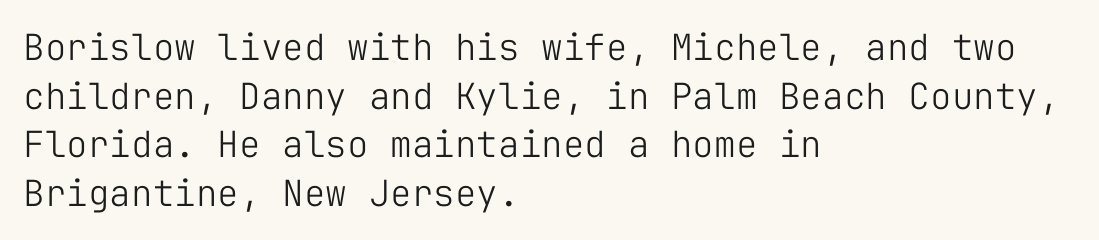
The image shows 36 px light sans-serif type, upright, monospaced; set left-aligned, normal line spacing (1.35x), normal letter spacing, not underlined; low stroke contrast and a medium x-height.
